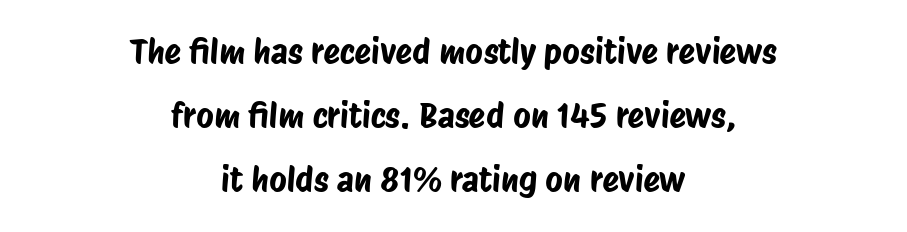
Q: Is the typeface a serif or a sans-serif typeface? A: Sans-serif.
Q: Is the text underlined? A: No.
Q: How is the paragraph aligned? A: Centered.
Q: Is the spacing between letters normal or unusually wide? A: Normal.
Q: Width (condensed, normal, or wide)? A: Condensed.
Q: Stroke contrast? A: Low.
Q: x-height? A: Large.
Q: Monospaced? A: No.
